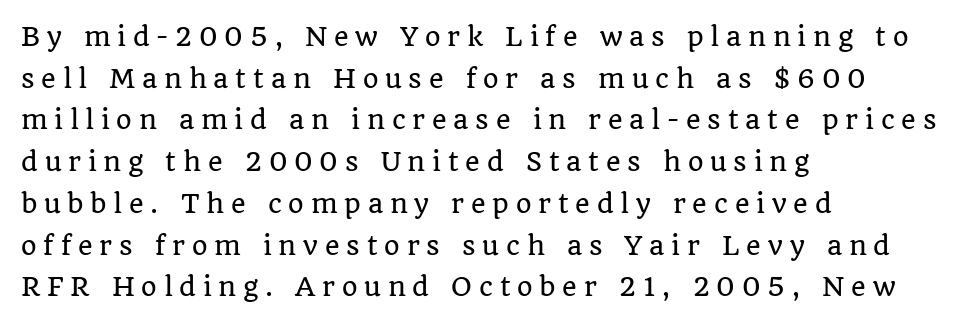
The image shows 25 px text type, upright; set left-aligned, normal line spacing (1.67x), unusually wide letter spacing (+0.27 em), not underlined.
